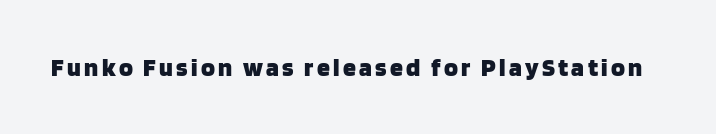
The image shows 26 px bold type, upright; set not underlined.
